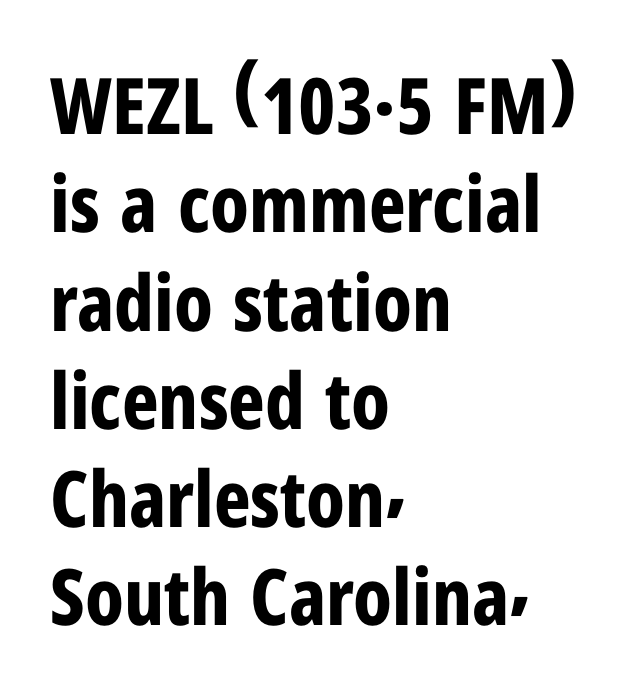
Compared with typical body copy, the letter spacing here is the same. Type style note: lacks serifs. The glyphs have the mass of a bold cut. Descenders hang freely into open space. Quick note: not italic, upright.
